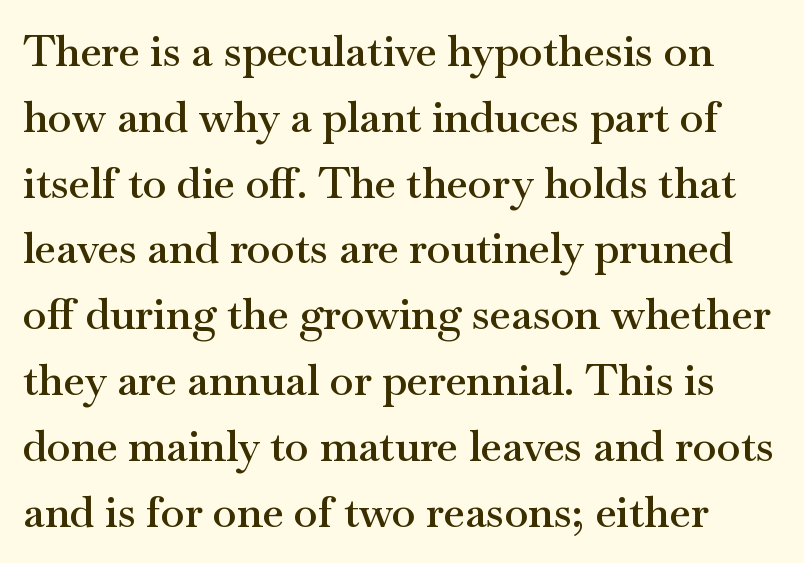
Q: Is the text bold? A: Semi-bold.
Q: Is the text italic (slanted)? A: No, it is upright.
Q: Is the typeface a serif or a sans-serif typeface? A: Serif.
Q: Is the text underlined? A: No.
Q: Is the spacing between letters normal or unusually wide? A: Normal.
Q: Is the spacing between lines tight, normal or loose? A: Normal.
Q: Width (condensed, normal, or wide)? A: Wide.
Q: Stroke contrast? A: Medium.
Q: x-height? A: Small.
Q: Monospaced? A: No.
